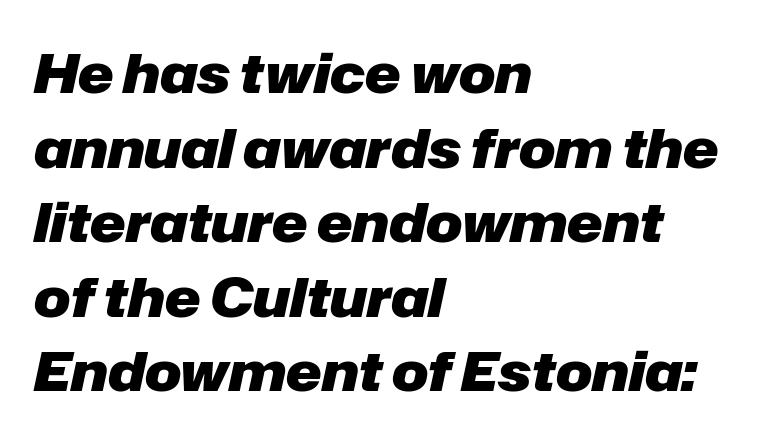
{"italic": "yes", "lean": "right", "slant_degrees": 12, "bold": "yes", "weight": "heavy", "width": "normal", "stroke_contrast": "low", "x_height": "medium", "monospaced": "no", "underline": "no", "align": "left", "line_spacing": "normal", "line_spacing_ratio": 1.38, "letter_spacing": "normal", "letter_spacing_em": 0.0, "glyph_px": 54}
